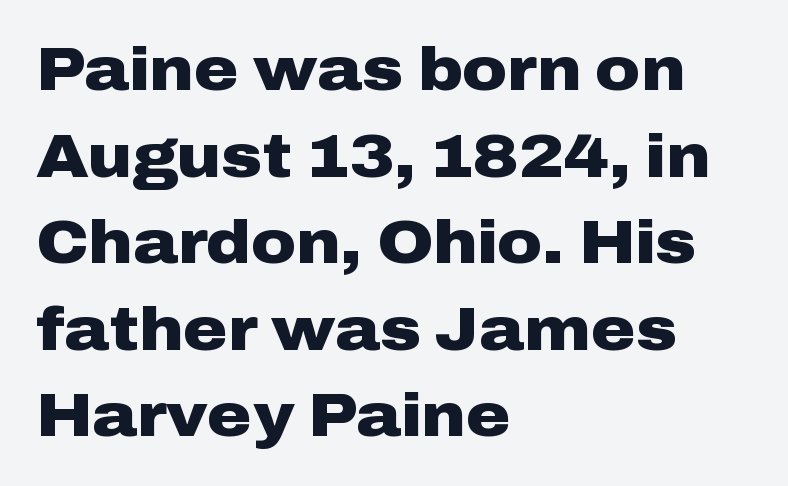
Nope, not italic — everything's standing straight. This rendering employs a face without finishing strokes, i.e., a sans-serif. These lines sit exactly where default settings would place them. Observe the ordinary spacing: letters are neighbours, not strangers. These lines are rendered in a variable-pitch font.
